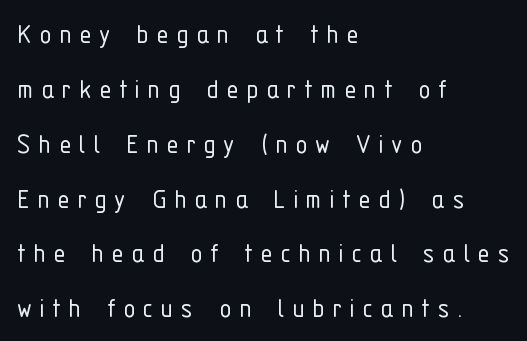
The image shows 31 px light, condensed sans-serif type, upright; set left-aligned, line spacing 1.77x, unusually wide letter spacing (+0.24 em), not underlined; low stroke contrast and a medium x-height.
